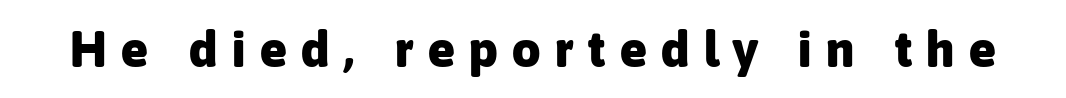
The gap between lines stays unmarked. Compared with an ordinary text face, these strokes are far heavier — a full bold. Letter spacing: wide. A typesetter would call this proportional, since set widths differ per character. This sample uses a sans-serif face.
